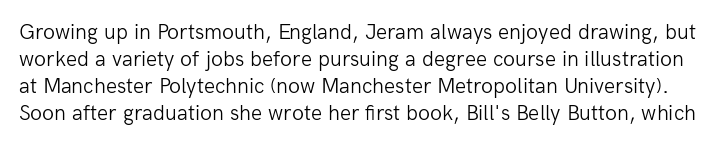
A quiet, ordinary-to-light weight characterises the typeface. A roman cut, with each character standing at attention. Default kerning and tracking; the words read as compact shapes. The string is rendered with underlining switched off.
